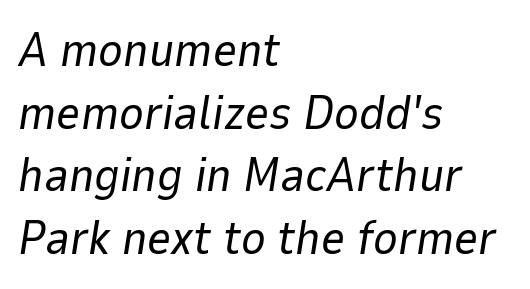
{"italic": "yes", "lean": "right", "slant_degrees": 9, "bold": "no", "weight": "regular", "width": "normal", "stroke_contrast": "low", "x_height": "medium", "monospaced": "no", "underline": "no", "align": "left", "line_spacing": "normal", "line_spacing_ratio": 1.33, "letter_spacing": "normal", "letter_spacing_em": 0.0, "glyph_px": 47}
